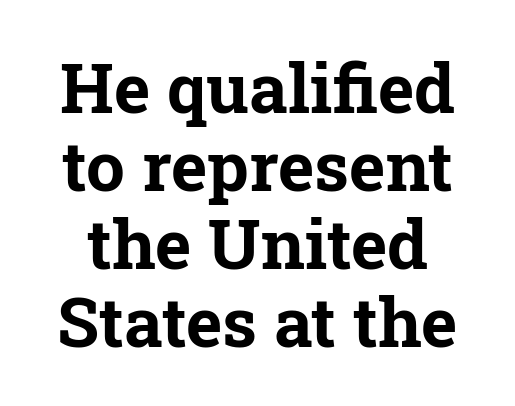
This is the regular roman posture of the typeface. The gap between lines stays unmarked. Character widths vary here, with narrow letters taking less room than wide ones. Bold? Absolutely — the strokes are thick and heavy. Leading: reduced. Compared with typical body copy, the letter spacing here is the same.
